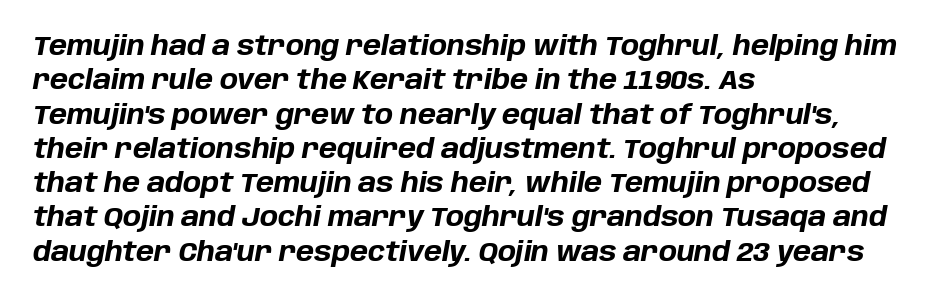
{"italic": "yes", "lean": "right", "slant_degrees": 10, "bold": "yes", "underline": "no", "align": "left", "line_spacing": "normal", "line_spacing_ratio": 1.27, "letter_spacing": "normal", "letter_spacing_em": 0.0, "glyph_px": 27}
